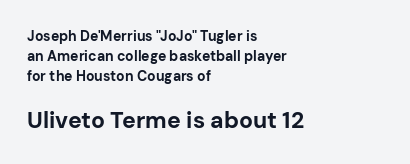
Vertical spacing — default. Clear beneath every line of the passage. Caption: multi-line text, flush left, ragged right. Spacing between characters is what you'd get straight out of the box.
